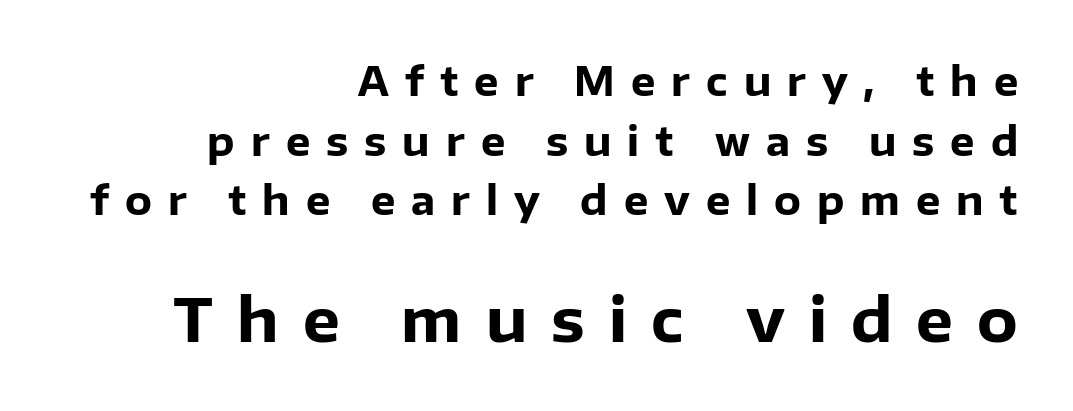
The image shows 59 px heavy sans-serif type, upright; set right-aligned, normal line spacing (1.53x), unusually wide letter spacing (+0.41 em), not underlined; the second (bottom) block is 1.51x larger; low stroke contrast and a medium x-height.
